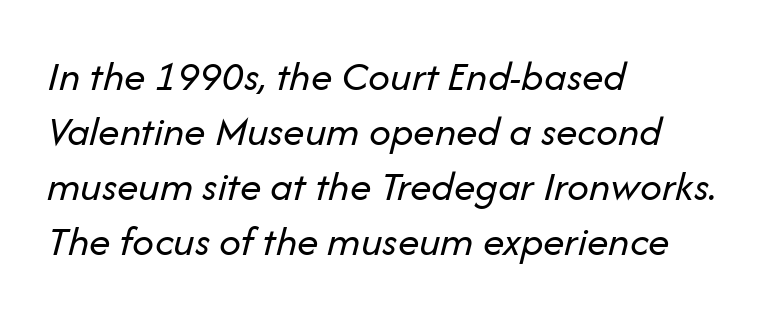
Q: Is the text bold? A: No.
Q: Is the text italic (slanted)? A: Yes, it leans right by about 14 degrees.
Q: Is the text underlined? A: No.
Q: How is the paragraph aligned? A: Left-aligned.
Q: Is the spacing between letters normal or unusually wide? A: Normal.
Q: Is the spacing between lines tight, normal or loose? A: Normal.
Q: Width (condensed, normal, or wide)? A: Normal.
Q: Stroke contrast? A: Low.
Q: x-height? A: Medium.
Q: Monospaced? A: No.
